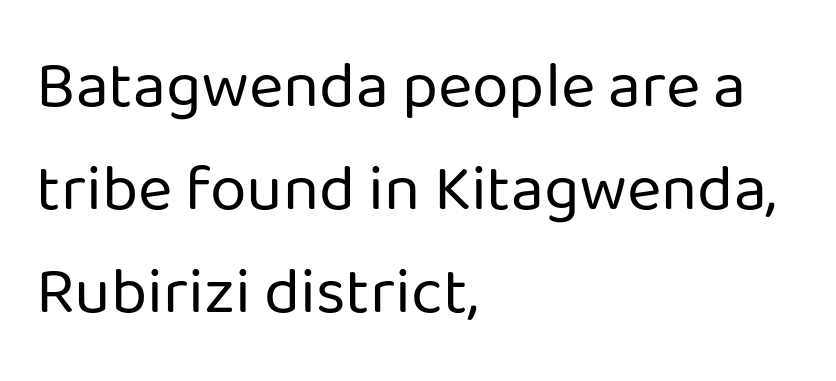
Stems and bowls with no extra thickness — not bold. This rendering leaves character spacing at its baseline value. This rendering features lettering with no underline. Unlike italic type, these characters show no tilt at all. The letters advance in unequal steps, a hallmark of proportional type. The font family rendered here belongs to the sans-serif group.
